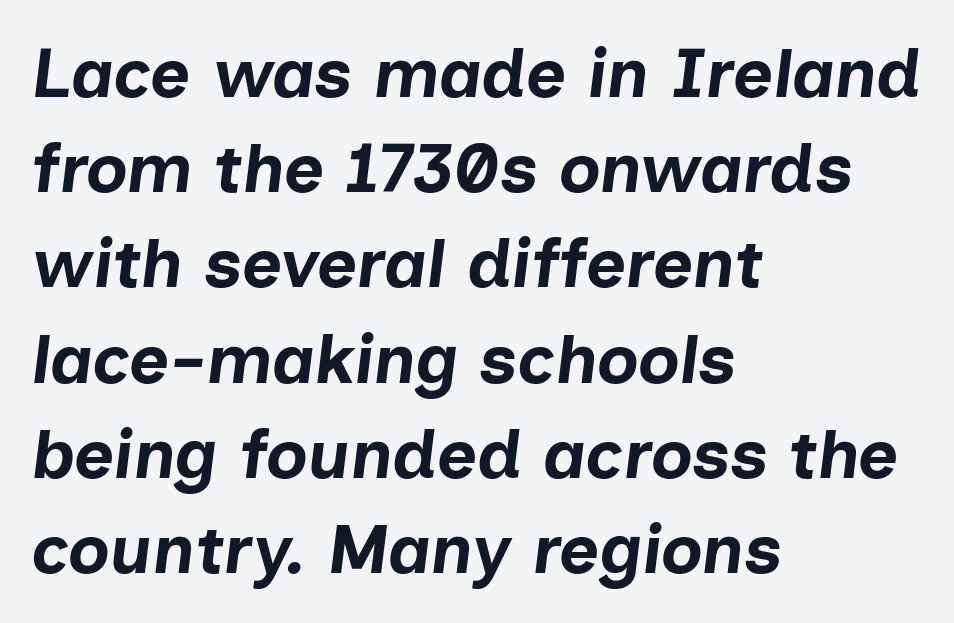
Q: Is the text bold? A: Yes.
Q: Is the text italic (slanted)? A: Yes, it leans right by about 7 degrees.
Q: Is the text underlined? A: No.
Q: How is the paragraph aligned? A: Left-aligned.
Q: Is the spacing between letters normal or unusually wide? A: Normal.
Q: Is the spacing between lines tight, normal or loose? A: Normal.
Q: Width (condensed, normal, or wide)? A: Normal.
Q: Stroke contrast? A: Low.
Q: x-height? A: Medium.
Q: Monospaced? A: No.
